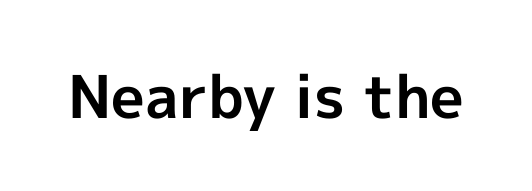
{"serif": "no", "italic": "no", "bold": "yes", "weight": "bold", "width": "normal", "x_height": "medium", "monospaced": "no", "underline": "no", "letter_spacing": "normal", "letter_spacing_em": 0.0, "glyph_px": 59}
